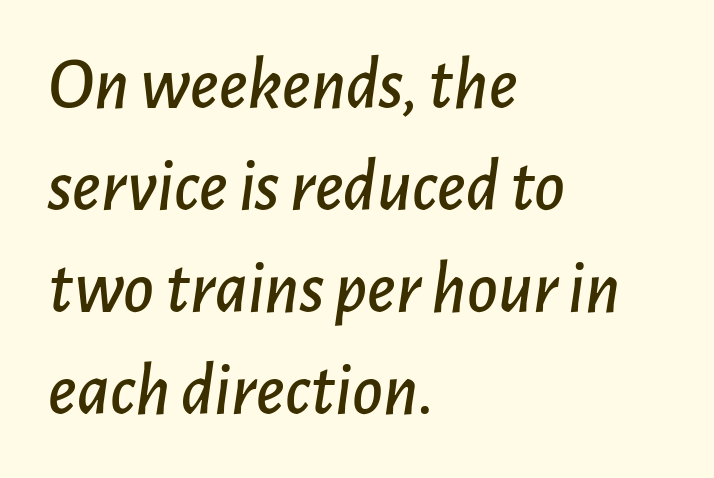
Q: Is the text italic (slanted)? A: Yes, it leans right by about 7 degrees.
Q: Is the text underlined? A: No.
Q: How is the paragraph aligned? A: Left-aligned.
Q: Is the spacing between letters normal or unusually wide? A: Normal.
Q: Is the spacing between lines tight, normal or loose? A: Normal.
Q: Width (condensed, normal, or wide)? A: Normal.
Q: Stroke contrast? A: Low.
Q: x-height? A: Medium.
Q: Monospaced? A: No.
